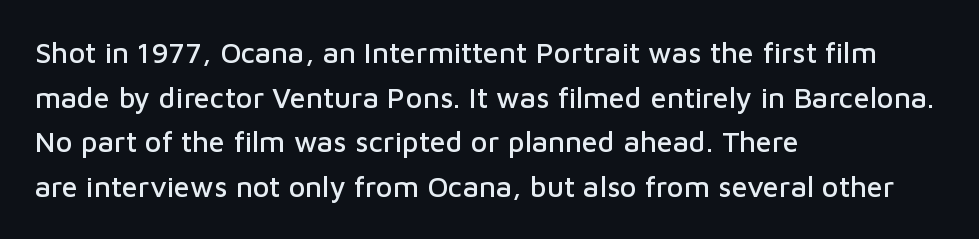
{"serif": "no", "italic": "no", "width": "normal", "stroke_contrast": "low", "x_height": "medium", "monospaced": "no", "underline": "no", "align": "left", "line_spacing": "normal", "line_spacing_ratio": 1.54, "letter_spacing": "normal", "letter_spacing_em": 0.0, "glyph_px": 29}
